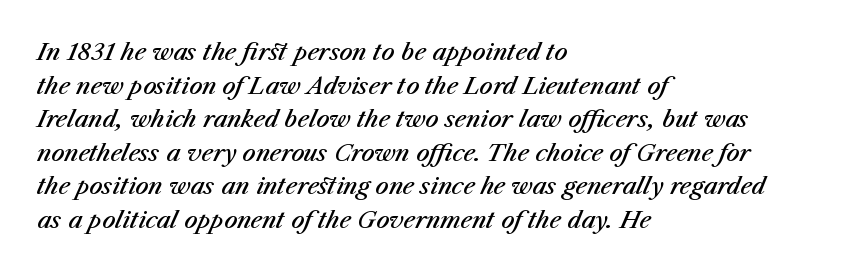
The image shows 23 px text type, italic (leaning right); set left-aligned, normal line spacing (1.46x), normal letter spacing, not underlined.
